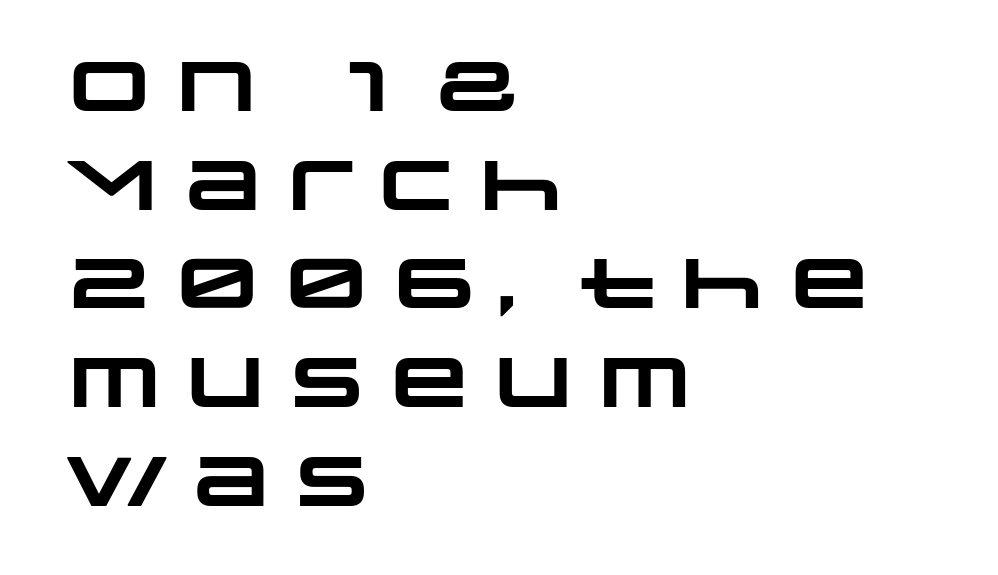
The image shows 70 px heavy, wide sans-serif type; set left-aligned, normal line spacing (1.41x), normal letter spacing, not underlined; low stroke contrast and a large x-height.
